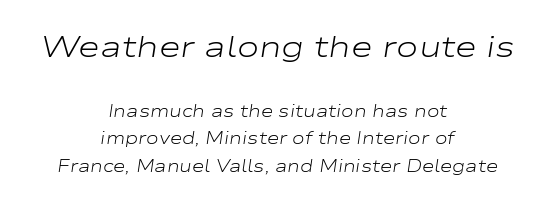
The line texture is even and compact thanks to regular tracking. The rendering applies a slant to the glyphs. Character widths vary here, with narrow letters taking less room than wide ones. The passage shown is not underscored anywhere. Notice how the passage keeps no hard edge, just a central spine. Regular leading.
